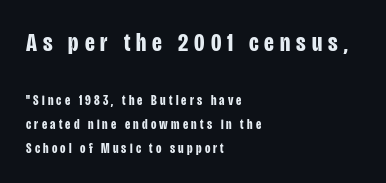
The image shows 26 px bold type, upright; set left-aligned, normal line spacing (1.7x), unusually wide letter spacing (+0.23 em), not underlined; the first (top) block is 1.86x larger.
